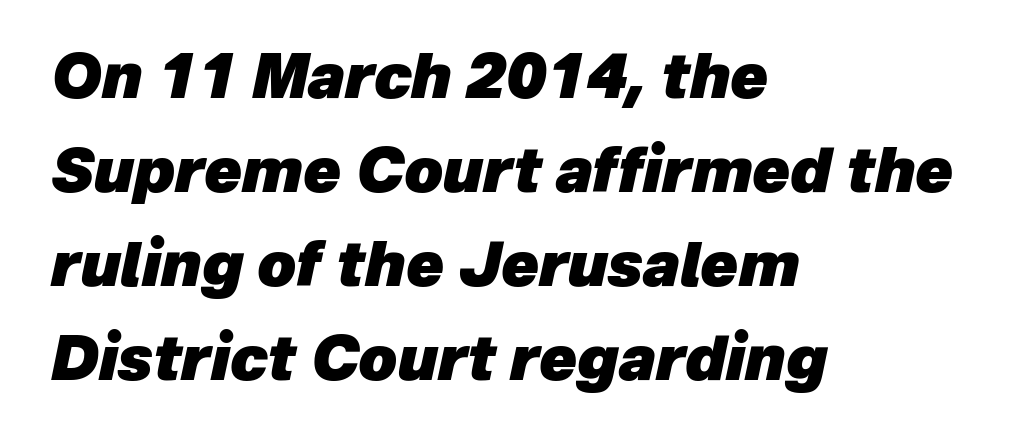
{"italic": "yes", "lean": "right", "slant_degrees": 12, "bold": "yes", "weight": "heavy", "width": "normal", "stroke_contrast": "low", "x_height": "medium", "monospaced": "no", "underline": "no", "align": "left", "line_spacing": "normal", "line_spacing_ratio": 1.54, "letter_spacing": "normal", "letter_spacing_em": 0.0, "glyph_px": 61}
